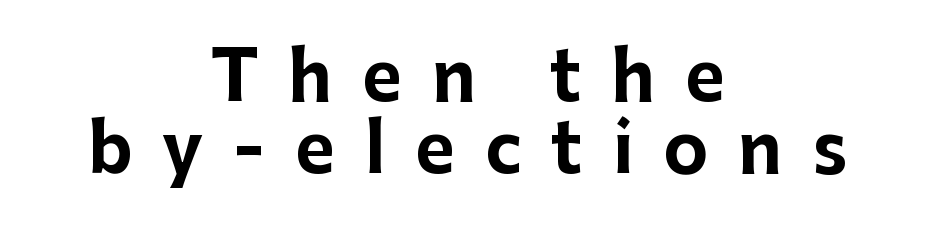
The image shows 68 px bold sans-serif type, upright; set centered, tight line spacing (1.06x), unusually wide letter spacing (+0.44 em), not underlined; low stroke contrast and a medium x-height.
